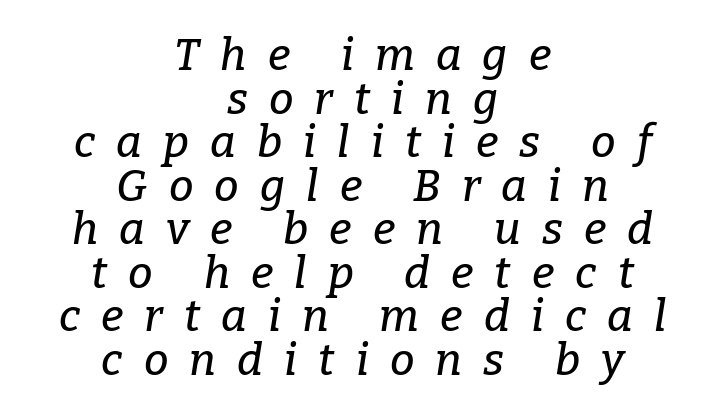
The image shows 44 px serif type, italic (leaning right); set centered, tight line spacing (0.99x), unusually wide letter spacing (+0.48 em), not underlined; low stroke contrast and a medium x-height.
